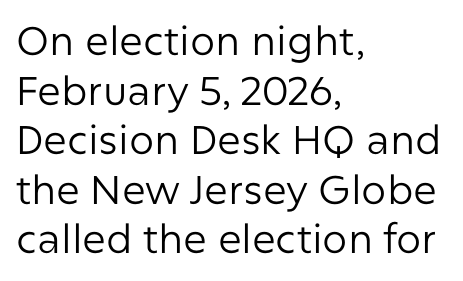
Q: Is the text bold? A: No.
Q: Is the text italic (slanted)? A: No, it is upright.
Q: Is the typeface a serif or a sans-serif typeface? A: Sans-serif.
Q: Is the text underlined? A: No.
Q: How is the paragraph aligned? A: Left-aligned.
Q: Is the spacing between letters normal or unusually wide? A: Normal.
Q: Width (condensed, normal, or wide)? A: Normal.
Q: Stroke contrast? A: Low.
Q: x-height? A: Medium.
Q: Monospaced? A: No.
